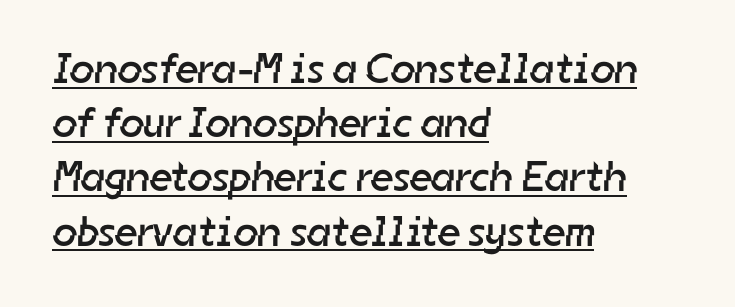
The image shows 43 px regular-weight sans-serif type; set left-aligned, normal line spacing (1.26x), normal letter spacing, underlined; low stroke contrast and a medium x-height.
